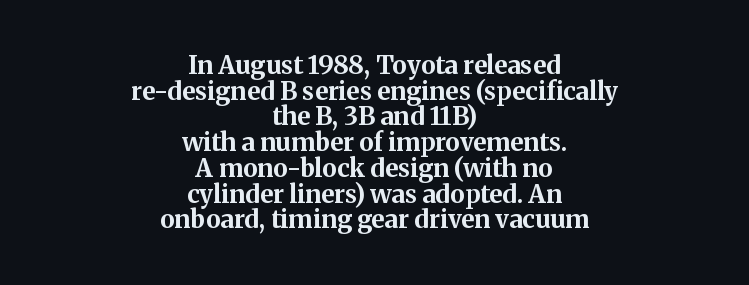
The image shows 25 px bold type, upright; set centered, tight line spacing (1.03x), normal letter spacing, not underlined.
